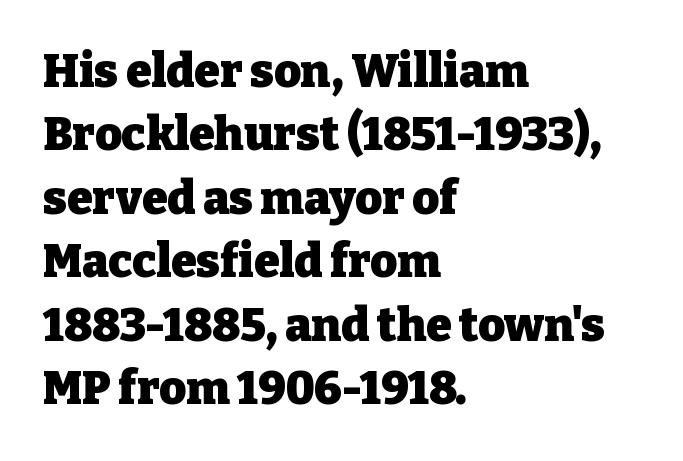
Q: Is the text bold? A: Yes.
Q: Is the text italic (slanted)? A: No, it is upright.
Q: Is the typeface a serif or a sans-serif typeface? A: Serif.
Q: Is the text underlined? A: No.
Q: How is the paragraph aligned? A: Left-aligned.
Q: Is the spacing between letters normal or unusually wide? A: Normal.
Q: Is the spacing between lines tight, normal or loose? A: Normal.
Q: Width (condensed, normal, or wide)? A: Normal.
Q: Stroke contrast? A: Low.
Q: x-height? A: Medium.
Q: Monospaced? A: No.
